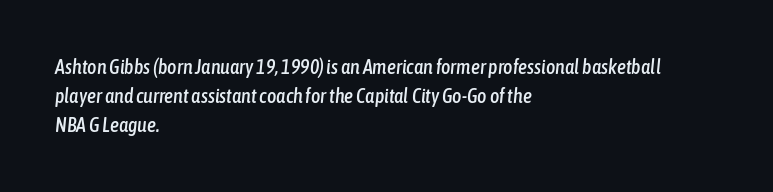
Q: Is the text italic (slanted)? A: Yes, it leans right by about 6 degrees.
Q: Is the text underlined? A: No.
Q: How is the paragraph aligned? A: Left-aligned.
Q: Is the spacing between letters normal or unusually wide? A: Normal.
Q: Is the spacing between lines tight, normal or loose? A: Normal.
